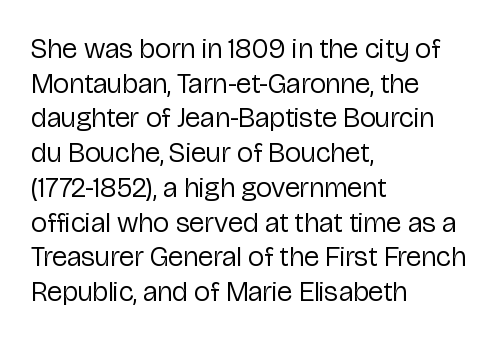
The image shows 28 px regular-weight sans-serif type, upright; set left-aligned, line spacing 1.24x, normal letter spacing, not underlined; low stroke contrast and a medium x-height.
